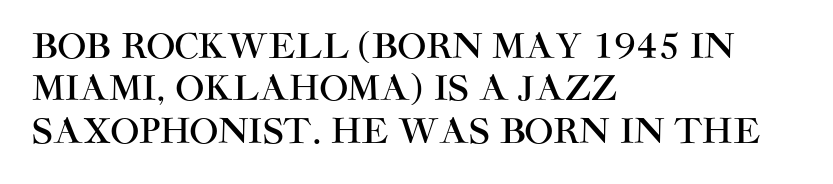
{"serif": "no", "italic": "no", "width": "normal", "stroke_contrast": "high", "x_height": "large", "monospaced": "no", "underline": "no", "align": "left", "line_spacing": "normal", "line_spacing_ratio": 1.25, "letter_spacing": "normal", "letter_spacing_em": 0.0, "glyph_px": 34}
